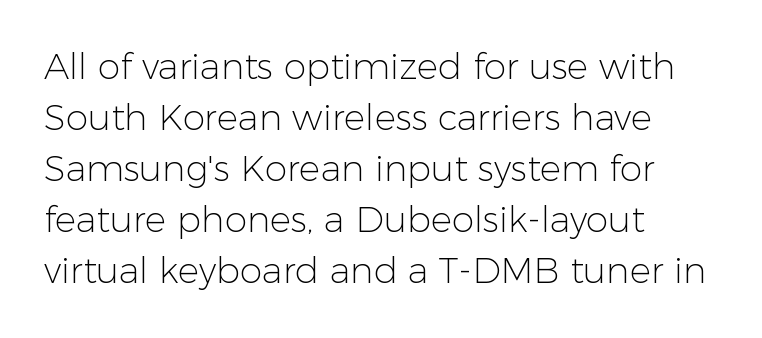
{"serif": "no", "italic": "no", "bold": "no", "weight": "light", "width": "normal", "stroke_contrast": "low", "x_height": "medium", "monospaced": "no", "underline": "no", "align": "left", "line_spacing": "normal", "line_spacing_ratio": 1.42, "letter_spacing": "normal", "letter_spacing_em": 0.0, "glyph_px": 36}
